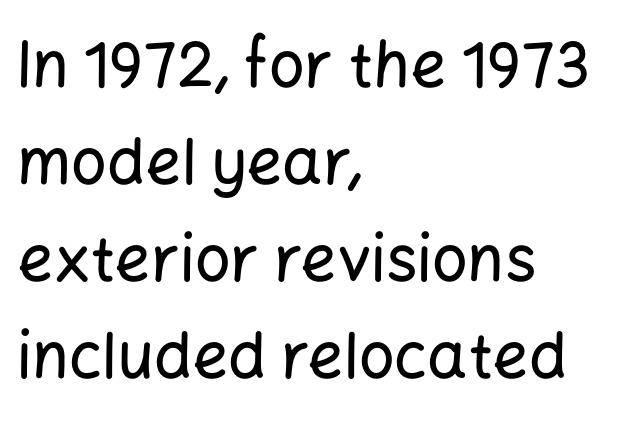
You can tell from the bare stems that sans-serif type was used. A typesetter would call this proportional, since set widths differ per character. The rows are spaced the way most documents space them. This rendering leaves character spacing at its baseline value.
